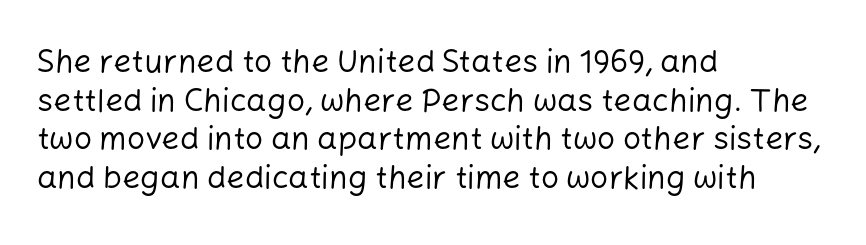
Q: Is the text bold? A: No.
Q: Is the text italic (slanted)? A: No, it is upright.
Q: Is the typeface a serif or a sans-serif typeface? A: Sans-serif.
Q: Is the text underlined? A: No.
Q: How is the paragraph aligned? A: Left-aligned.
Q: Is the spacing between letters normal or unusually wide? A: Normal.
Q: Width (condensed, normal, or wide)? A: Normal.
Q: Stroke contrast? A: Low.
Q: x-height? A: Medium.
Q: Monospaced? A: No.
